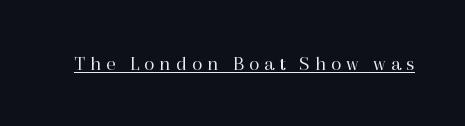
This is the regular roman posture of the typeface. Students, note that the glyphs here are deliberately spaced far apart. Is this a heavy cut? Hardly; it is regular or lighter. Underlined type.
